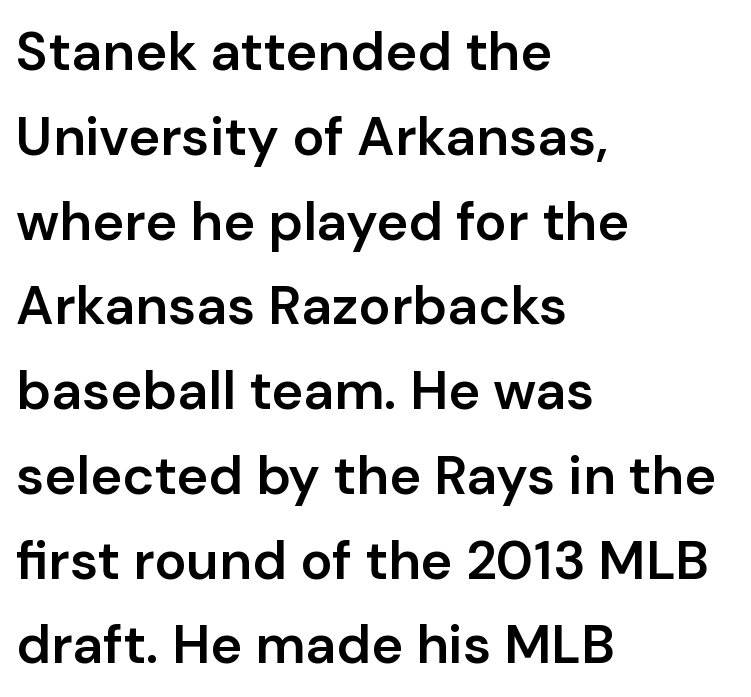
The image shows 54 px semibold sans-serif type, upright; set left-aligned, normal line spacing (1.57x), normal letter spacing, not underlined; low stroke contrast and a medium x-height.
